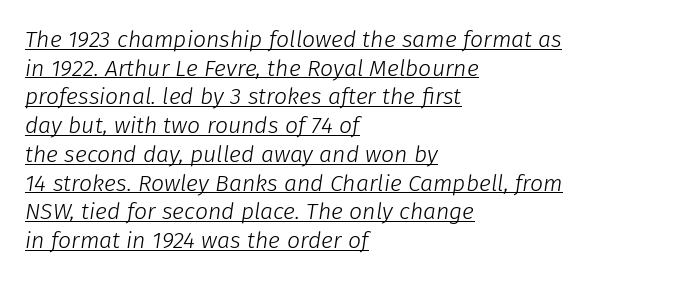
{"italic": "yes", "lean": "right", "slant_degrees": 8, "bold": "no", "underline": "yes", "align": "left", "line_spacing": "normal", "line_spacing_ratio": 1.25, "letter_spacing": "normal", "letter_spacing_em": 0.0, "glyph_px": 23}
